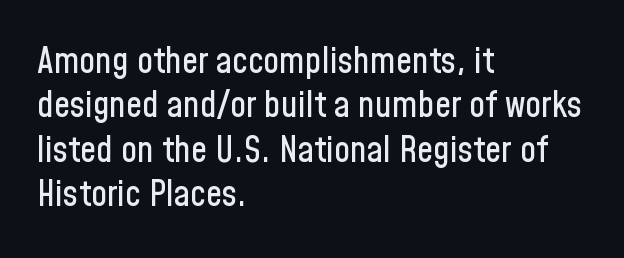
The image shows 36 px condensed sans-serif type, upright; set left-aligned, line spacing 1.23x, normal letter spacing, not underlined; low stroke contrast and a medium x-height.
